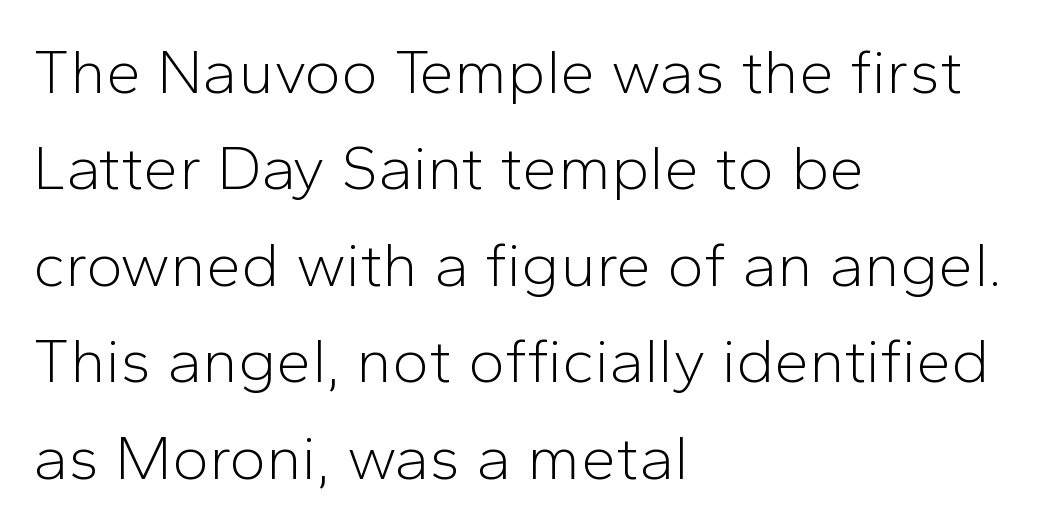
{"serif": "no", "italic": "no", "bold": "no", "weight": "light", "width": "normal", "stroke_contrast": "low", "x_height": "medium", "monospaced": "no", "underline": "no", "align": "left", "line_spacing": "normal", "line_spacing_ratio": 1.53, "letter_spacing": "normal", "letter_spacing_em": 0.0, "glyph_px": 63}
